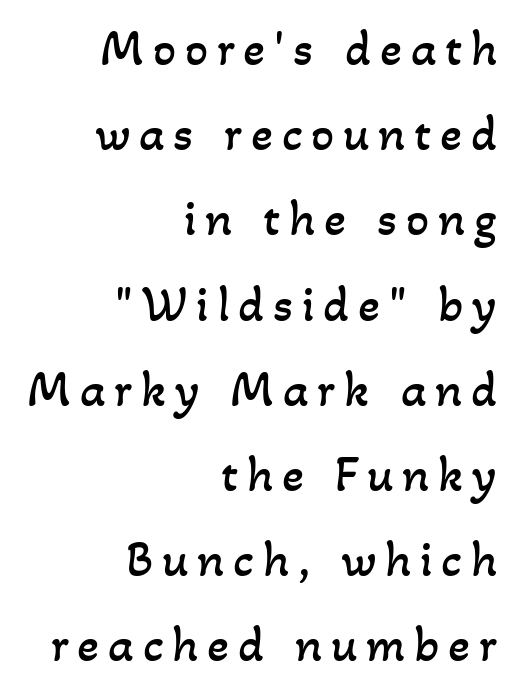
Q: Is the text bold? A: No.
Q: Is the text underlined? A: No.
Q: How is the paragraph aligned? A: Right-aligned.
Q: Is the spacing between lines tight, normal or loose? A: Normal.
Q: Width (condensed, normal, or wide)? A: Normal.
Q: Stroke contrast? A: Low.
Q: x-height? A: Small.
Q: Monospaced? A: No.
